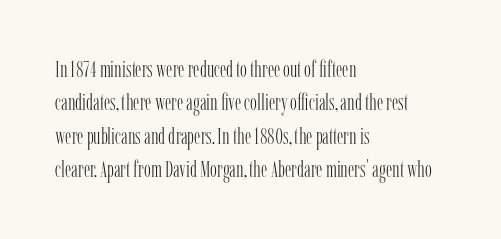
Q: Is the text bold? A: No.
Q: Is the text italic (slanted)? A: No, it is upright.
Q: Is the text underlined? A: No.
Q: How is the paragraph aligned? A: Left-aligned.
Q: Is the spacing between letters normal or unusually wide? A: Normal.
Q: Is the spacing between lines tight, normal or loose? A: Normal.
